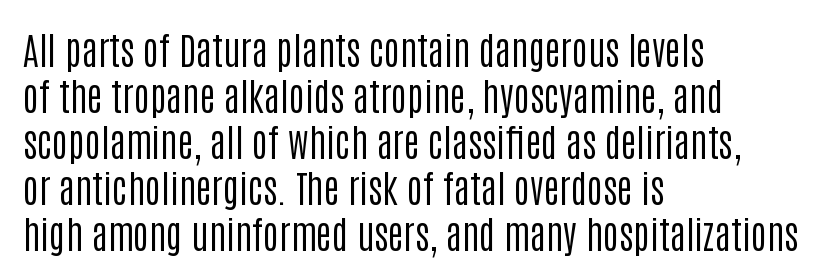
Q: Is the text bold? A: No.
Q: Is the text italic (slanted)? A: No, it is upright.
Q: Is the typeface a serif or a sans-serif typeface? A: Sans-serif.
Q: Is the text underlined? A: No.
Q: How is the paragraph aligned? A: Left-aligned.
Q: Is the spacing between letters normal or unusually wide? A: Normal.
Q: Width (condensed, normal, or wide)? A: Condensed.
Q: Stroke contrast? A: Low.
Q: x-height? A: Large.
Q: Monospaced? A: No.
